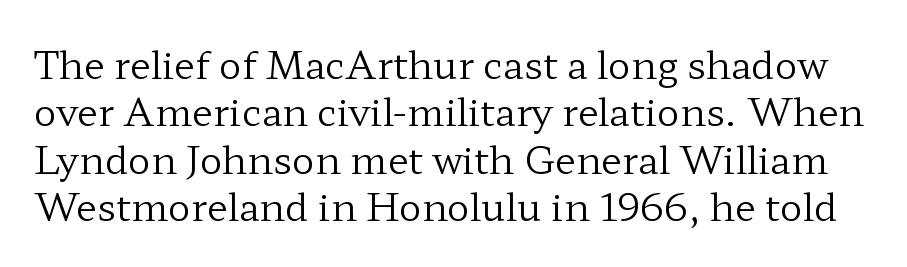
{"serif": "yes", "italic": "no", "bold": "no", "weight": "regular", "width": "wide", "stroke_contrast": "low", "x_height": "medium", "monospaced": "no", "underline": "no", "line_spacing": "normal", "line_spacing_ratio": 1.25, "letter_spacing": "normal", "letter_spacing_em": 0.0, "glyph_px": 38}
